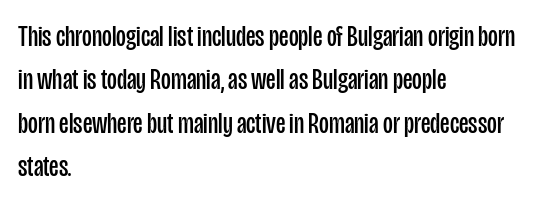
The image shows 30 px regular-weight, condensed sans-serif type, upright; set left-aligned, normal line spacing (1.45x), normal letter spacing, not underlined; low stroke contrast and a large x-height.
